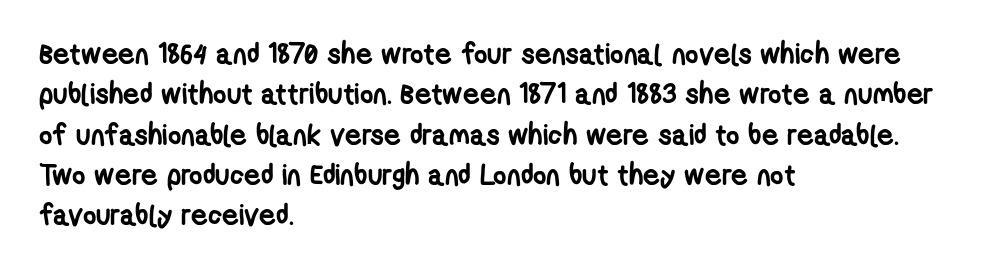
Letters rest on an invisible, unmarked baseline. Spacing verdict: proportional, widths tailored to each character. The face used here is rendered with its standard letterfit. Students, this is bold: see how much ink each stroke carries.
